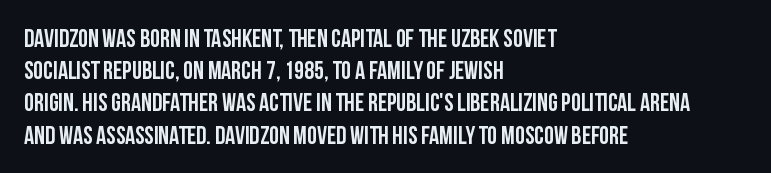
{"italic": "no", "underline": "no", "align": "left", "line_spacing": "normal", "line_spacing_ratio": 1.29, "letter_spacing": "normal", "letter_spacing_em": 0.0, "glyph_px": 25}
